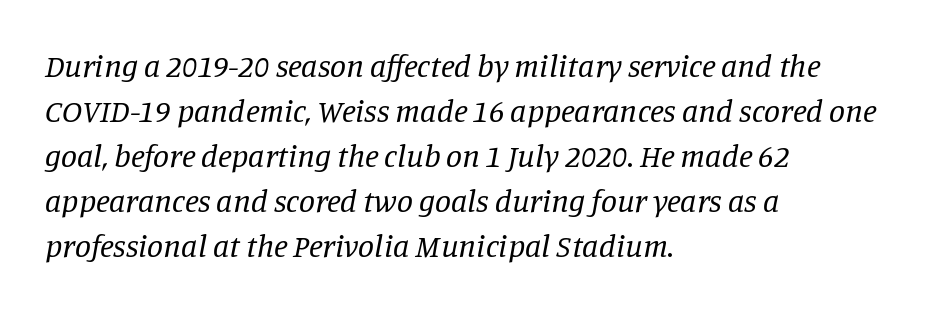
The image shows 32 px regular-weight serif type, italic (leaning right); set left-aligned, normal line spacing (1.41x), normal letter spacing, not underlined; low stroke contrast and a large x-height.
